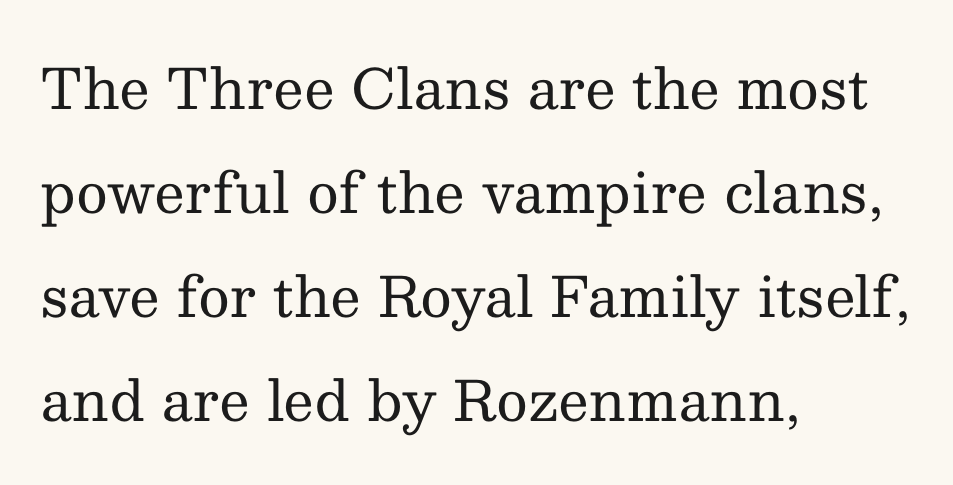
Bare-footed words on every line. Varying glyph widths throughout — classic text-font behaviour. Teacher's note: observe the even left margin — that is flush-left alignment. Is this a heavy cut? Hardly; it is regular or lighter.
